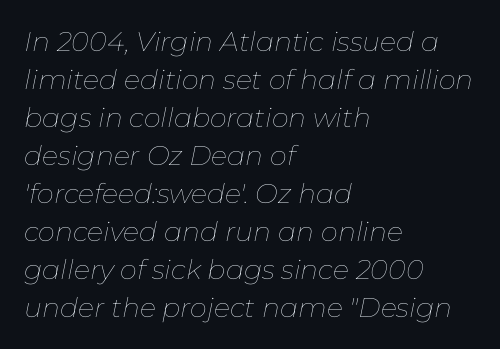
{"italic": "yes", "lean": "right", "slant_degrees": 11, "bold": "no", "underline": "no", "align": "left", "line_spacing": "normal", "line_spacing_ratio": 1.41, "letter_spacing": "normal", "letter_spacing_em": 0.0, "glyph_px": 27}
